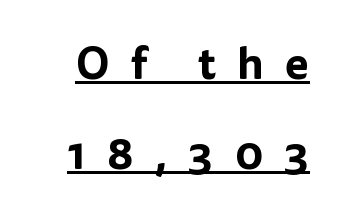
Q: Is the text italic (slanted)? A: No, it is upright.
Q: Is the typeface a serif or a sans-serif typeface? A: Sans-serif.
Q: Is the text underlined? A: Yes.
Q: Is the spacing between letters normal or unusually wide? A: Unusually wide.
Q: Is the spacing between lines tight, normal or loose? A: Loose.
Q: Width (condensed, normal, or wide)? A: Normal.
Q: Stroke contrast? A: Low.
Q: x-height? A: Medium.
Q: Monospaced? A: No.
